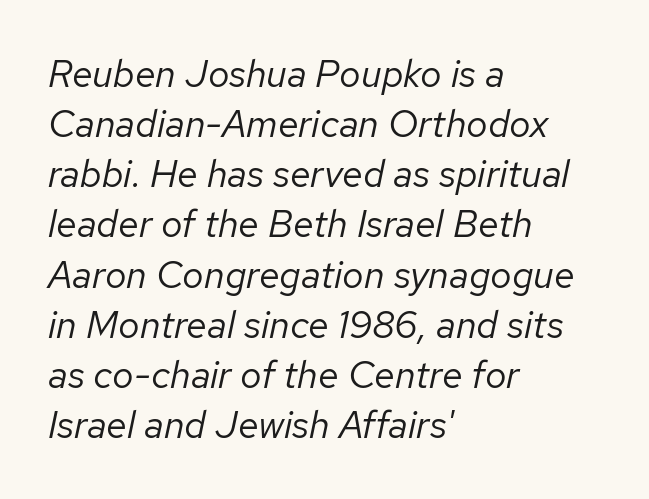
The image shows 38 px regular-weight type, italic (leaning right); set left-aligned, normal line spacing (1.32x), normal letter spacing, not underlined; low stroke contrast and a medium x-height.
